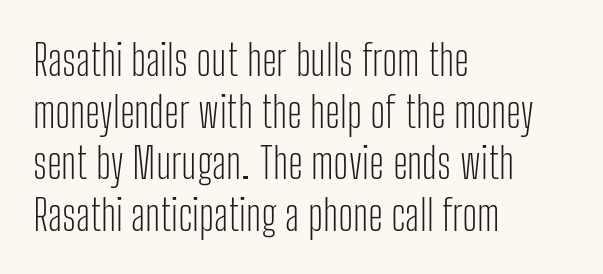
Ordinary non-slanted type is in use. The weight tops out at a normal text grade. Check where the strokes stop: nothing finishes them off — pure sans. Is this a fixed-width face? No — the glyphs have proportional, varying widths. These lines keep a tight, regular rhythm from letter to letter.
